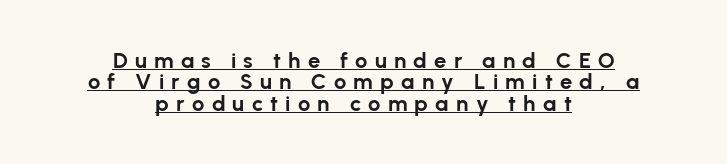
Summary of vertical rhythm: compact, with narrow interline spacing. If you drew a line through each stem, it would be perfectly vertical. You'd pick this weight for a headline — it's a proper bold. Here the glyphs are tracked loosely, breaking word shapes into spaced letters.
